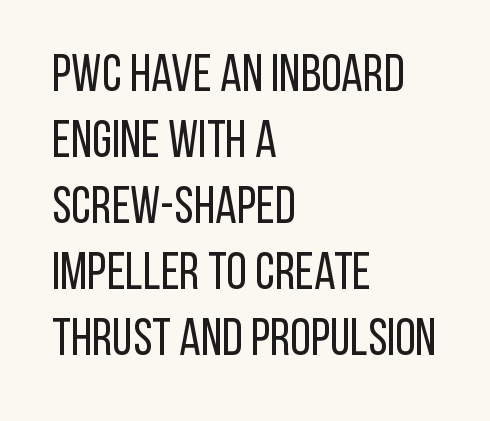
The image shows 52 px regular-weight, condensed sans-serif type, upright; set left-aligned, normal line spacing (1.27x), normal letter spacing, not underlined; low stroke contrast and a large x-height.
